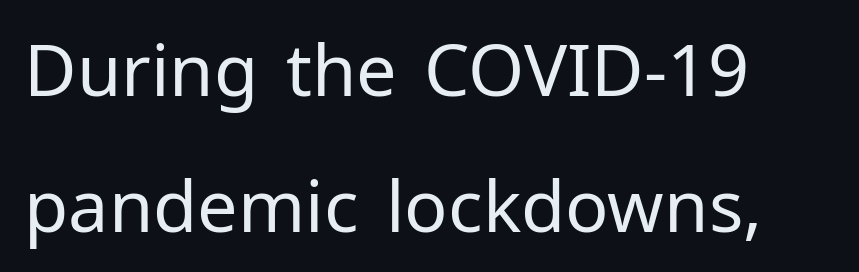
Q: Is the text bold? A: No.
Q: Is the text italic (slanted)? A: No, it is upright.
Q: Is the typeface a serif or a sans-serif typeface? A: Sans-serif.
Q: Is the text underlined? A: No.
Q: How is the paragraph aligned? A: Left-aligned.
Q: Is the spacing between letters normal or unusually wide? A: Normal.
Q: Width (condensed, normal, or wide)? A: Normal.
Q: Stroke contrast? A: Low.
Q: x-height? A: Medium.
Q: Monospaced? A: No.
